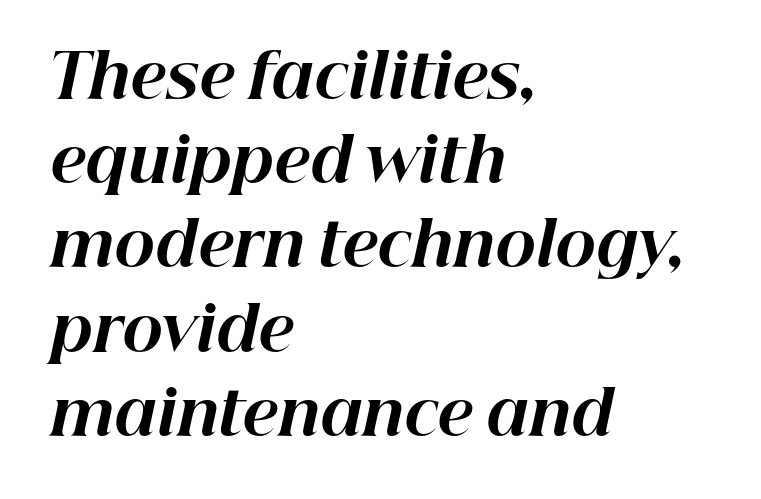
{"italic": "yes", "lean": "right", "slant_degrees": 12, "bold": "yes", "weight": "bold", "width": "normal", "stroke_contrast": "high", "x_height": "medium", "monospaced": "no", "underline": "no", "align": "left", "line_spacing": "normal", "line_spacing_ratio": 1.38, "letter_spacing": "normal", "letter_spacing_em": 0.0, "glyph_px": 61}
